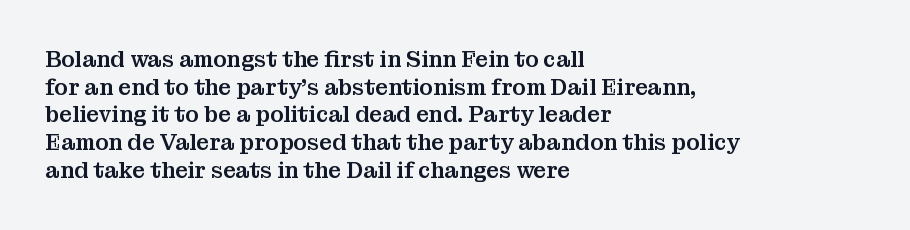
Q: Is the text italic (slanted)? A: No, it is upright.
Q: Is the text underlined? A: No.
Q: How is the paragraph aligned? A: Left-aligned.
Q: Is the spacing between letters normal or unusually wide? A: Normal.
Q: Is the spacing between lines tight, normal or loose? A: Normal.
